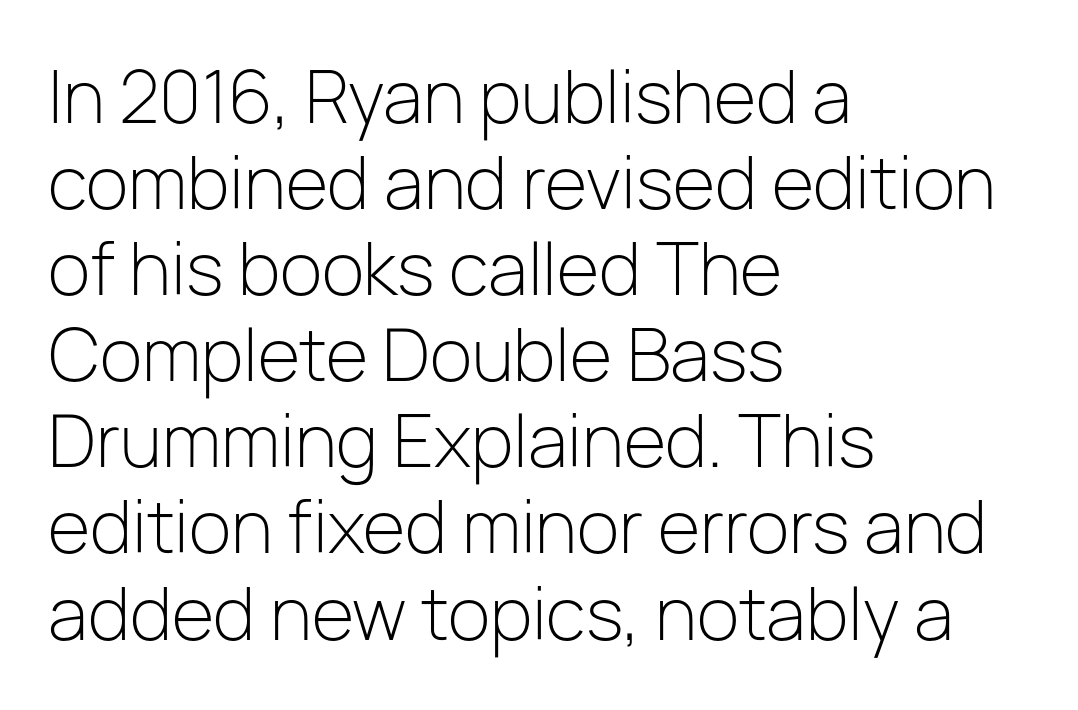
{"serif": "no", "italic": "no", "bold": "no", "weight": "light", "width": "normal", "stroke_contrast": "low", "x_height": "medium", "monospaced": "no", "underline": "no", "align": "left", "line_spacing_ratio": 1.23, "letter_spacing": "normal", "letter_spacing_em": 0.0, "glyph_px": 70}
